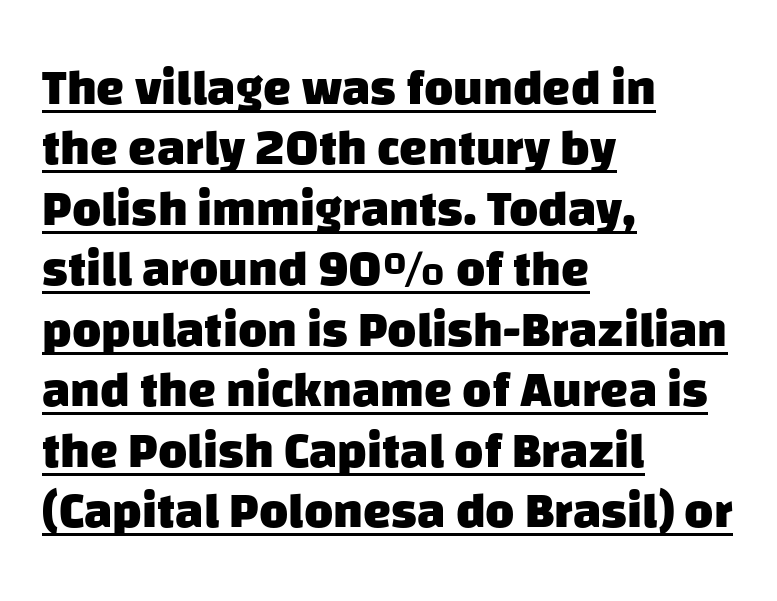
Q: Is the text bold? A: Yes.
Q: Is the typeface a serif or a sans-serif typeface? A: Sans-serif.
Q: Is the text underlined? A: Yes.
Q: How is the paragraph aligned? A: Left-aligned.
Q: Is the spacing between letters normal or unusually wide? A: Normal.
Q: Width (condensed, normal, or wide)? A: Normal.
Q: Stroke contrast? A: Low.
Q: x-height? A: Large.
Q: Monospaced? A: No.
